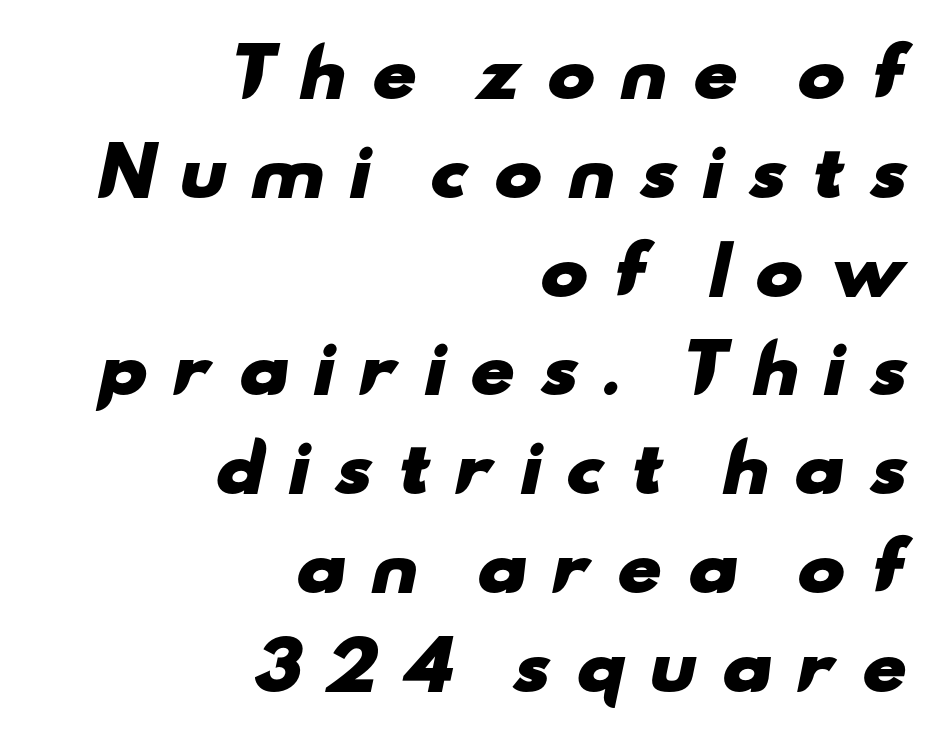
You'd pick this weight for a headline — it's a proper bold. The tracking jumps out immediately: characters are airy and widely separated. Character widths vary here, with narrow letters taking less room than wide ones. The rag falls on the left side of this text block. The rows are spaced the way most documents space them.
